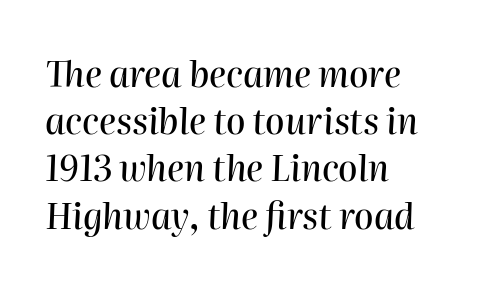
{"italic": "yes", "lean": "right", "slant_degrees": 2, "width": "normal", "stroke_contrast": "high", "x_height": "medium", "monospaced": "no", "underline": "no", "align": "left", "line_spacing": "normal", "line_spacing_ratio": 1.35, "letter_spacing": "normal", "letter_spacing_em": 0.0, "glyph_px": 35}
